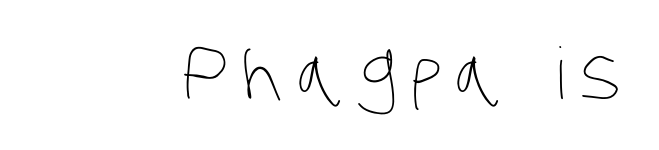
{"bold": "no", "weight": "thin", "width": "condensed", "stroke_contrast": "low", "x_height": "large", "monospaced": "no", "underline": "no", "glyph_px": 71}
